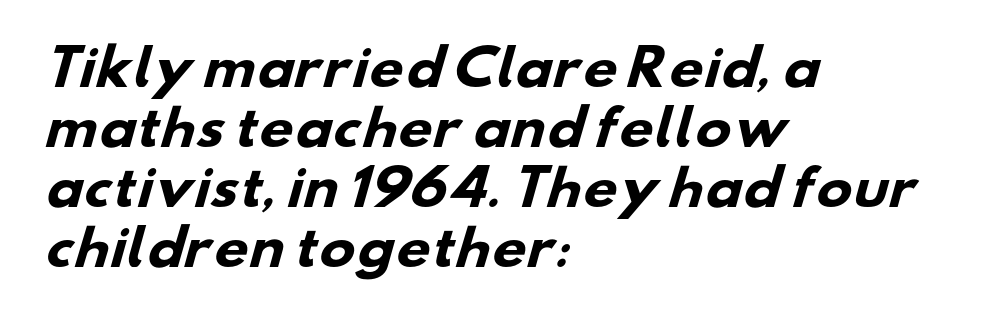
Clear beneath every line of the passage. One glance says typical: line gaps are just what's usual. Classification — sans serif. Glyph-to-glyph distance matches everyday printed text. This sample has the flowing, uneven cadence of proportional lettering.
